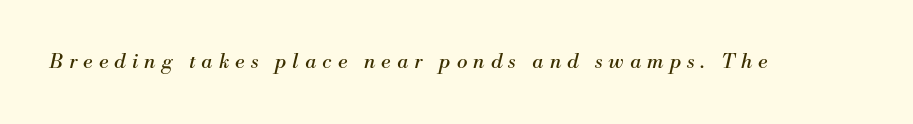
The face used here has a pronounced slope to its letters. Tracking value appears strongly positive — letters spread wide. Honestly, there is no underline to notice here at all. A quiet, ordinary-to-light weight characterises the typeface.
